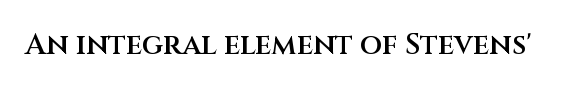
The image shows 29 px semibold sans-serif type, upright; set normal letter spacing, not underlined; medium stroke contrast and a large x-height.
